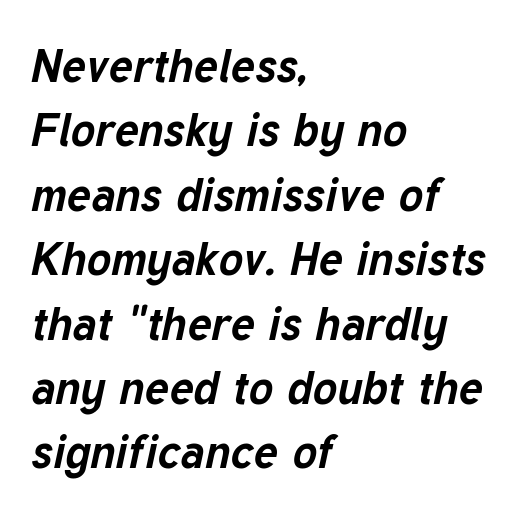
The image shows 46 px bold type, italic (leaning right); set left-aligned, normal line spacing (1.4x), normal letter spacing, not underlined; low stroke contrast and a medium x-height.
